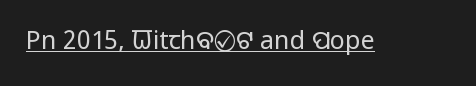
The image shows 25 px text type, upright; set normal letter spacing, underlined.
